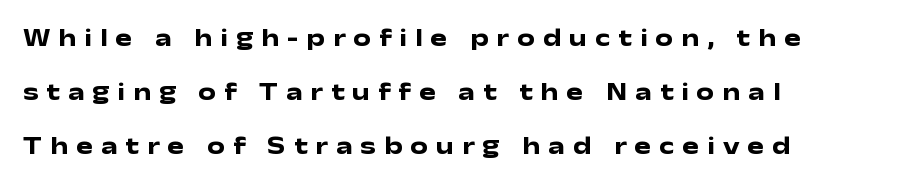
Q: Is the text bold? A: Yes.
Q: Is the text italic (slanted)? A: No, it is upright.
Q: Is the text underlined? A: No.
Q: How is the paragraph aligned? A: Left-aligned.
Q: Is the spacing between letters normal or unusually wide? A: Unusually wide.
Q: Is the spacing between lines tight, normal or loose? A: Loose.
